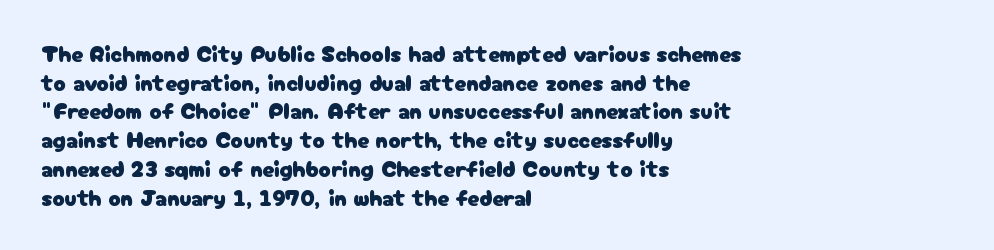
The image shows 23 px text type, upright; set left-aligned, normal line spacing (1.25x), normal letter spacing, not underlined.
